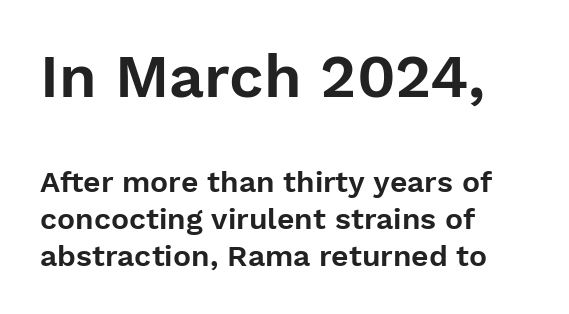
Q: Is the text italic (slanted)? A: No, it is upright.
Q: Is the typeface a serif or a sans-serif typeface? A: Sans-serif.
Q: Is the text underlined? A: No.
Q: How is the paragraph aligned? A: Left-aligned.
Q: Is the spacing between letters normal or unusually wide? A: Normal.
Q: Which block of text is set in a larger size, the first (top) or the second (bottom)? A: The first (top) one.
Q: Width (condensed, normal, or wide)? A: Normal.
Q: Stroke contrast? A: Low.
Q: x-height? A: Medium.
Q: Monospaced? A: No.
